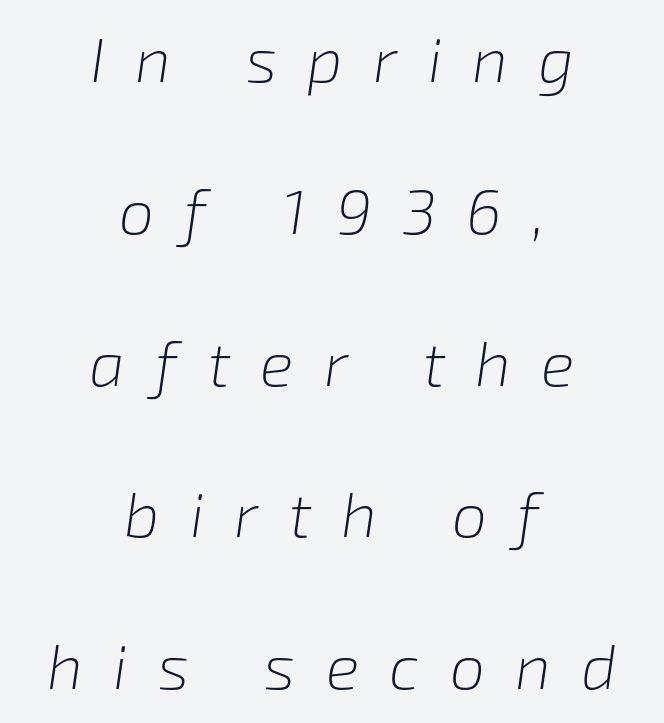
The image shows 63 px light type, italic (leaning right); set centered, loose line spacing (2.41x), unusually wide letter spacing (+0.48 em), not underlined; low stroke contrast and a medium x-height.
